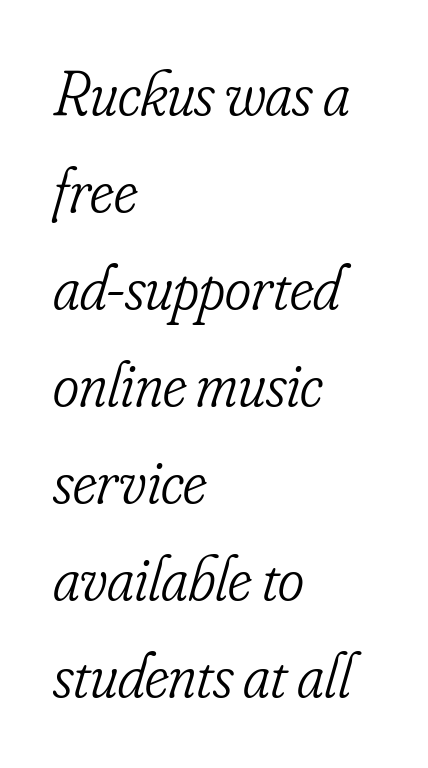
Q: Is the text bold? A: No.
Q: Is the text italic (slanted)? A: Yes, it leans right by about 16 degrees.
Q: Is the typeface a serif or a sans-serif typeface? A: Serif.
Q: Is the text underlined? A: No.
Q: How is the paragraph aligned? A: Left-aligned.
Q: Is the spacing between letters normal or unusually wide? A: Normal.
Q: Is the spacing between lines tight, normal or loose? A: Normal.
Q: Width (condensed, normal, or wide)? A: Condensed.
Q: Stroke contrast? A: Low.
Q: x-height? A: Small.
Q: Monospaced? A: No.
